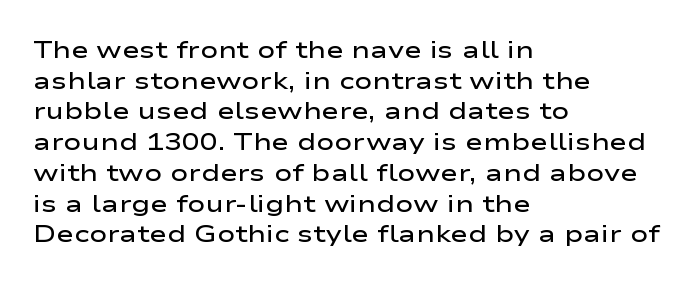
The image shows 24 px text type, upright; set left-aligned, normal line spacing (1.28x), normal letter spacing, not underlined.
